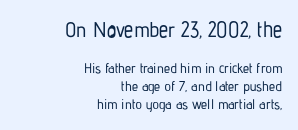
The image shows 21 px text type, upright; set right-aligned, normal line spacing (1.27x), normal letter spacing, not underlined; the first (top) block is 1.5x larger.
